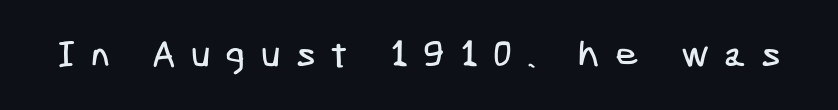
The image shows 37 px condensed sans-serif type; set unusually wide letter spacing (+0.41 em), not underlined; low stroke contrast and a medium x-height.
